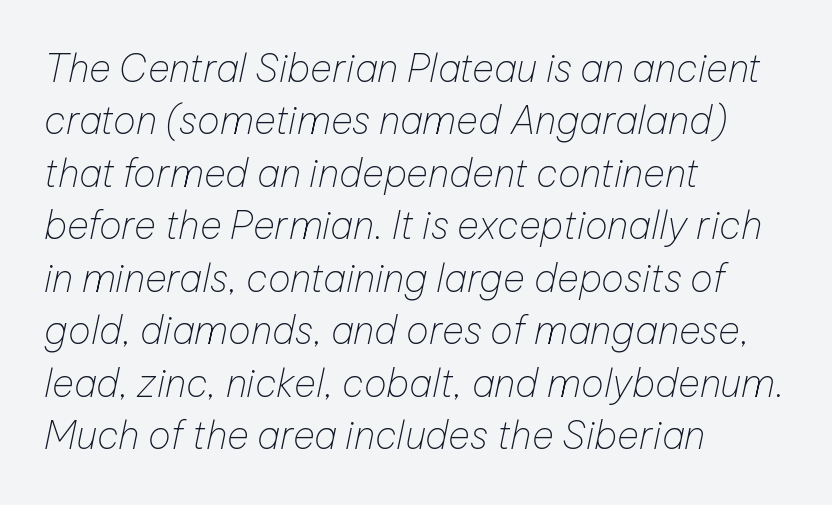
Q: Is the text bold? A: No.
Q: Is the text italic (slanted)? A: Yes, it leans right by about 12 degrees.
Q: Is the text underlined? A: No.
Q: How is the paragraph aligned? A: Left-aligned.
Q: Is the spacing between letters normal or unusually wide? A: Normal.
Q: Is the spacing between lines tight, normal or loose? A: Normal.
Q: Width (condensed, normal, or wide)? A: Normal.
Q: Stroke contrast? A: Low.
Q: x-height? A: Medium.
Q: Monospaced? A: No.
